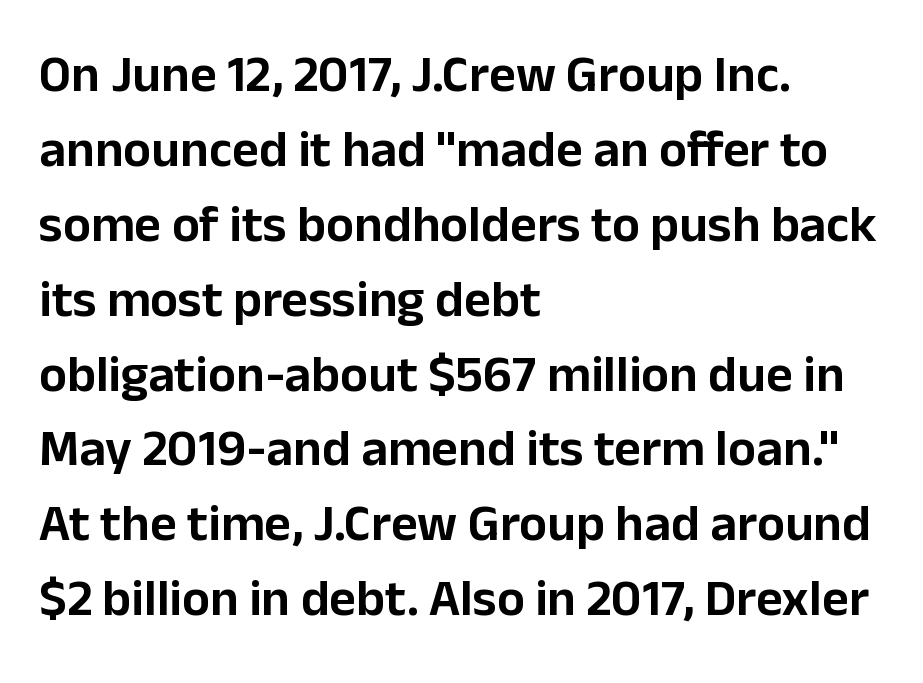
{"serif": "no", "italic": "no", "width": "normal", "stroke_contrast": "low", "x_height": "medium", "monospaced": "no", "underline": "no", "align": "left", "line_spacing": "normal", "line_spacing_ratio": 1.44, "letter_spacing": "normal", "letter_spacing_em": 0.0, "glyph_px": 52}
